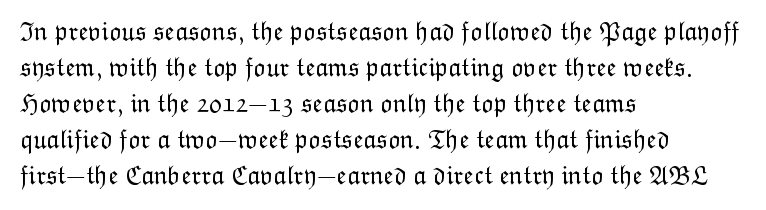
Q: Is the text bold? A: No.
Q: Is the text italic (slanted)? A: No, it is upright.
Q: Is the text underlined? A: No.
Q: How is the paragraph aligned? A: Left-aligned.
Q: Is the spacing between letters normal or unusually wide? A: Normal.
Q: Is the spacing between lines tight, normal or loose? A: Normal.
